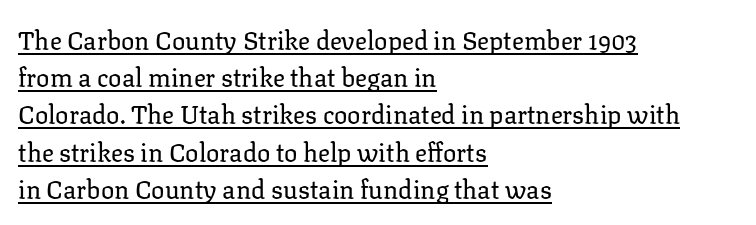
{"italic": "no", "bold": "no", "underline": "yes", "align": "left", "line_spacing": "normal", "line_spacing_ratio": 1.49, "letter_spacing": "normal", "letter_spacing_em": 0.0, "glyph_px": 25}
